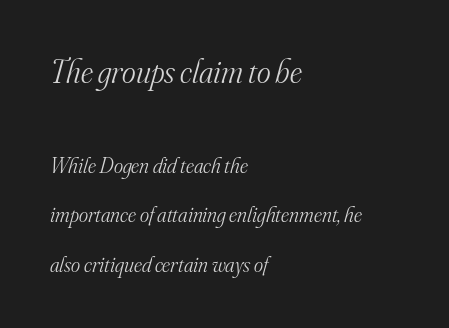
{"serif": "yes", "italic": "yes", "lean": "right", "slant_degrees": 16, "bold": "no", "weight": "light", "width": "normal", "stroke_contrast": "medium", "x_height": "small", "monospaced": "no", "underline": "no", "align": "left", "line_spacing": "loose", "line_spacing_ratio": 2.25, "letter_spacing": "normal", "letter_spacing_em": 0.0, "larger_block": "first", "size_ratio": 1.5, "glyph_px": 33}
